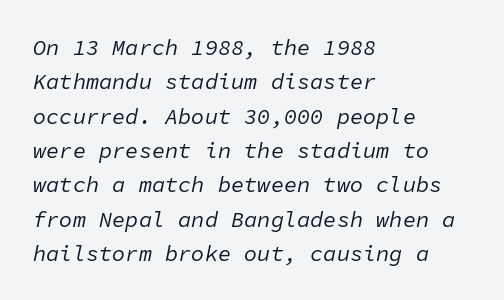
{"italic": "yes", "lean": "right", "slant_degrees": 11, "bold": "no", "underline": "no", "align": "left", "line_spacing": "normal", "line_spacing_ratio": 1.56, "letter_spacing": "normal", "letter_spacing_em": 0.0, "glyph_px": 22}
